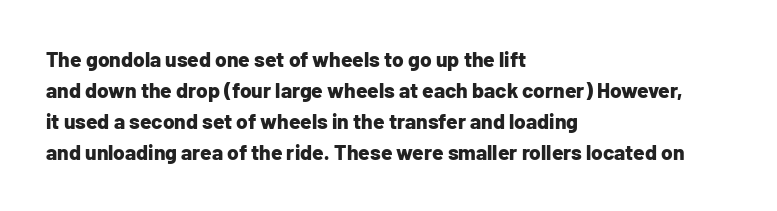
{"italic": "no", "bold": "yes", "underline": "no", "align": "left", "line_spacing": "normal", "line_spacing_ratio": 1.47, "letter_spacing": "normal", "letter_spacing_em": 0.0, "glyph_px": 21}
